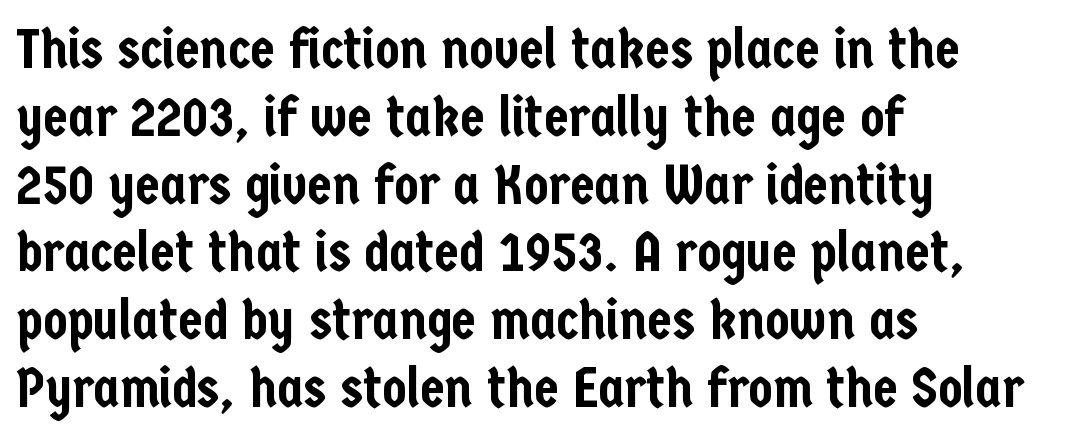
The image shows 56 px condensed sans-serif type, upright; set left-aligned, line spacing 1.21x, normal letter spacing, not underlined; low stroke contrast and a medium x-height.
